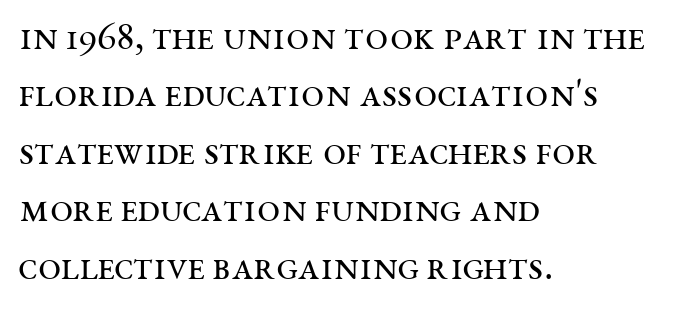
{"serif": "yes", "italic": "no", "bold": "no", "weight": "regular", "width": "wide", "stroke_contrast": "medium", "x_height": "large", "monospaced": "no", "underline": "no", "align": "left", "line_spacing": "normal", "line_spacing_ratio": 1.4, "letter_spacing": "normal", "letter_spacing_em": 0.0, "glyph_px": 41}
